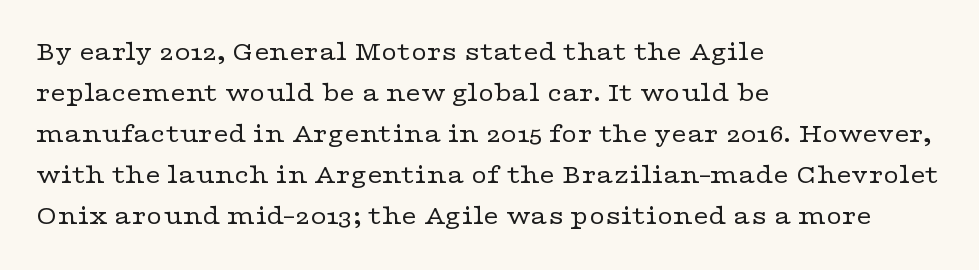
The image shows 27 px text type, upright; set left-aligned, normal line spacing (1.52x), normal letter spacing, not underlined.
